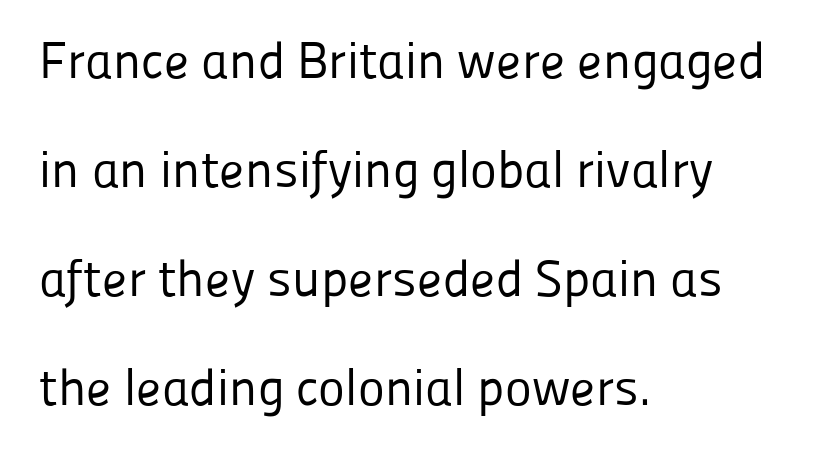
The image shows 51 px regular-weight sans-serif type, upright; set left-aligned, loose line spacing (2.14x), normal letter spacing, not underlined; low stroke contrast and a medium x-height.
